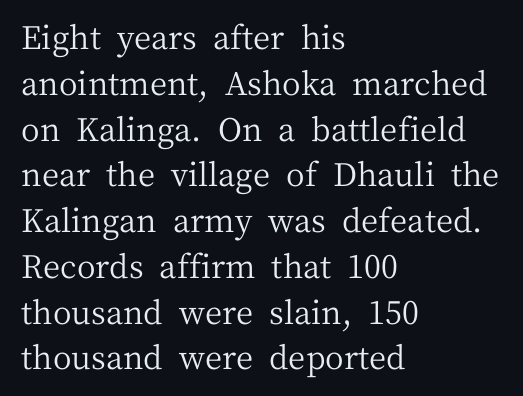
The glyphs are unaccompanied by any horizontal stroke below them. Casual observation: everything's shoved over to the left. Tall strokes in this sample are plumb rather than angled. The weight would be labelled regular, book, light, or lighter still. Looks like regular typesetting: each glyph gets only the width it needs.
